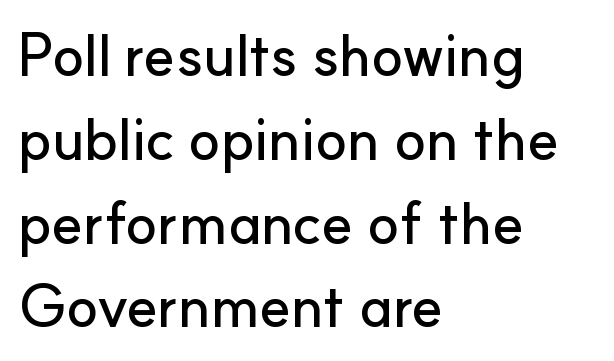
The image shows 59 px sans-serif type, upright; set left-aligned, normal line spacing (1.42x), normal letter spacing, not underlined; low stroke contrast and a small x-height.
